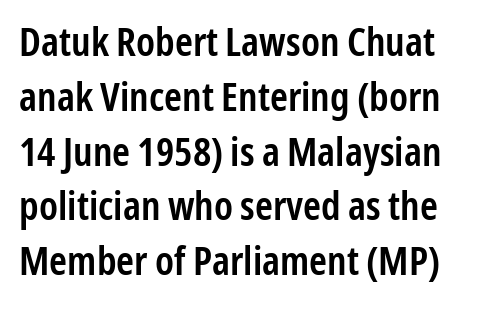
Look at the bottom of the vertical strokes: they stop flat, with no serifs. Quick note: interline space is typical. How heavy is the stroke? Medium-heavy — a semibold, shy of bold. Check under the words: just untouched page. A typesetter would call this zero additional tracking.
